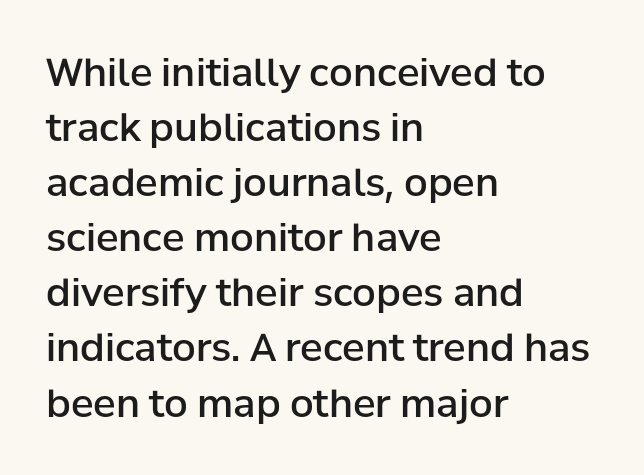
Short note: letters normally spaced. Posture: straight, roman, zero tilt. Serifs: no, the terminals of the letterforms are clean. Students, observe: this is what conventionally led text looks like. The rendering uses natural spacing where letterforms have individual widths. The words here are not underlined.
